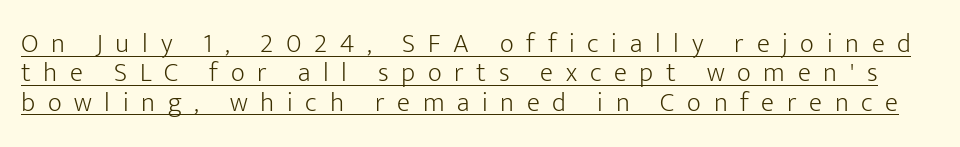
Does the lettering tilt? It doesn't — this is upright. Characters follow at a spacing far wider than the type designer built in. Like a heading marked for emphasis, these lines bear an underscore. Stems and bowls with no extra thickness — not bold. Successive baselines arrive quickly, one right under another.
